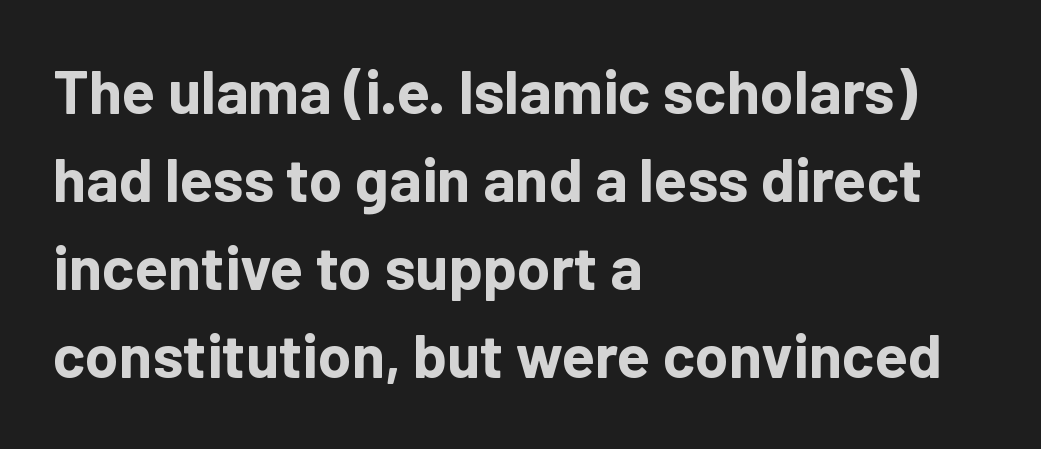
The image shows 61 px bold sans-serif type, upright; set left-aligned, normal line spacing (1.44x), normal letter spacing, not underlined; low stroke contrast and a medium x-height.
